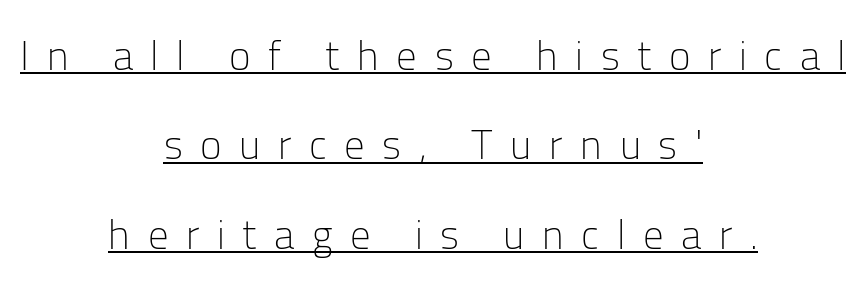
The strokes carry an ordinary text weight at most. If you folded the block vertically in half, each line would mirror itself in length. Glyph-to-glyph distance is far greater than everyday printed text. The rendering uses natural spacing where letterforms have individual widths.
